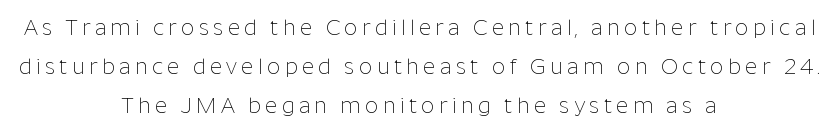
The letters look calm and open, with moderate or lighter stems. Ordinary non-slanted type is in use. If you folded the block vertically in half, each line would mirror itself in length. The gap between lines stays unmarked. Short note: letters widely spaced.
